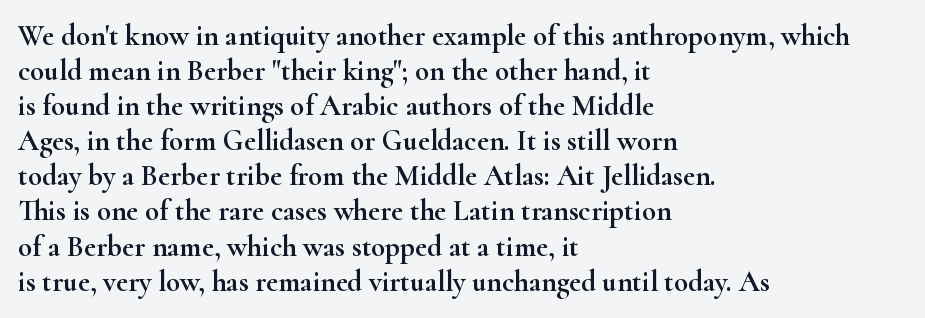
Q: Is the text italic (slanted)? A: No, it is upright.
Q: Is the typeface a serif or a sans-serif typeface? A: Serif.
Q: Is the text underlined? A: No.
Q: How is the paragraph aligned? A: Left-aligned.
Q: Is the spacing between letters normal or unusually wide? A: Normal.
Q: Width (condensed, normal, or wide)? A: Wide.
Q: Stroke contrast? A: High.
Q: x-height? A: Small.
Q: Monospaced? A: No.
